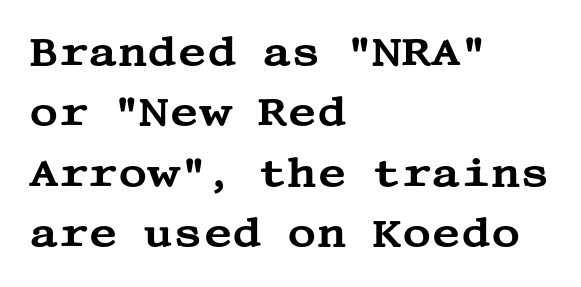
The image shows 40 px wide serif type, upright; set left-aligned, normal line spacing (1.51x), normal letter spacing, not underlined; medium stroke contrast and a large x-height.
